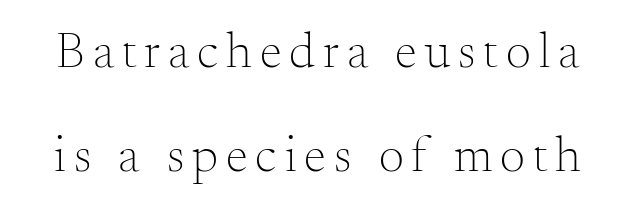
Does the lettering tilt? It doesn't — this is upright. Glance below the letters and you will spot only blank space. Stem width sits at or under what a default text font uses. The type family on display is of the serif kind. In terms of leading, this rendering errs on the spacious side.
